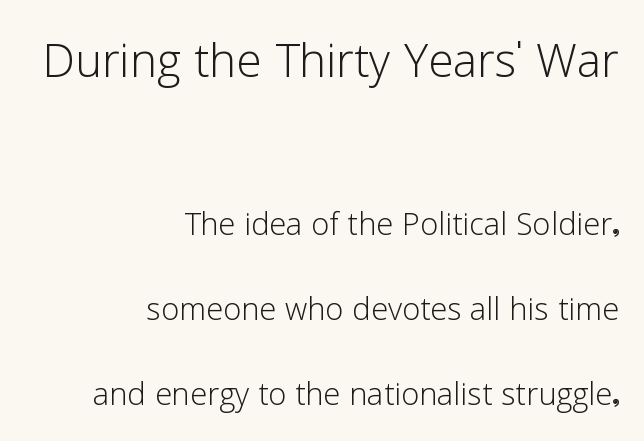
{"serif": "no", "italic": "no", "bold": "no", "weight": "light", "width": "normal", "stroke_contrast": "low", "x_height": "medium", "monospaced": "no", "underline": "no", "align": "right", "line_spacing": "loose", "line_spacing_ratio": 2.07, "letter_spacing": "normal", "letter_spacing_em": 0.0, "larger_block": "first", "size_ratio": 1.49, "glyph_px": 61}
